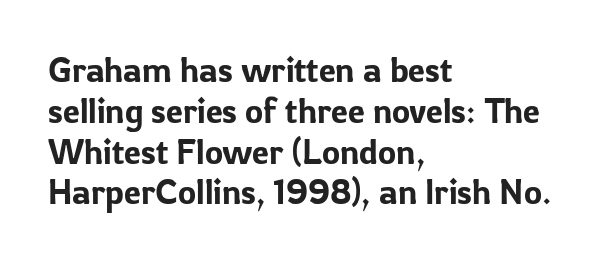
The image shows 34 px sans-serif type, upright; set left-aligned, line spacing 1.2x, normal letter spacing, not underlined; low stroke contrast and a medium x-height.
